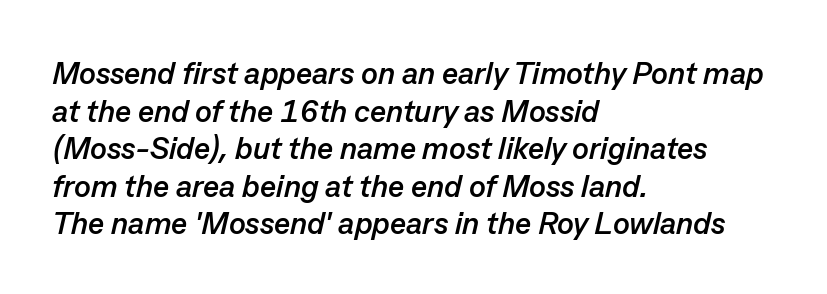
The image shows 31 px semibold type, italic (leaning right); set left-aligned, line spacing 1.21x, normal letter spacing, not underlined; low stroke contrast and a medium x-height.
